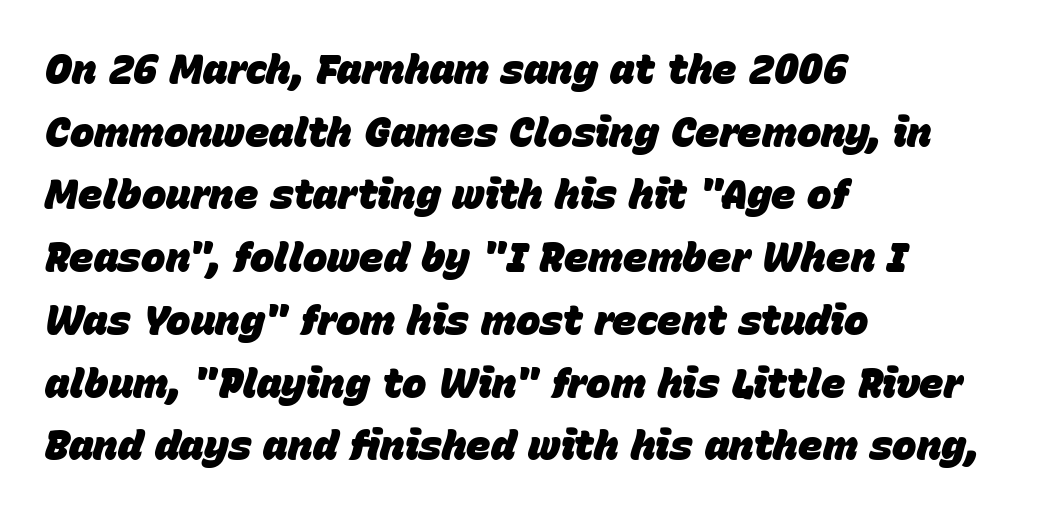
A typesetter would call this zero additional tracking. The line-height multiplier appears to be the usual default. Proportional: the letters do not fall into vertical columns. This rendering features lettering with no underline. Notice how thick the strokes are: this is what a full bold looks like.
